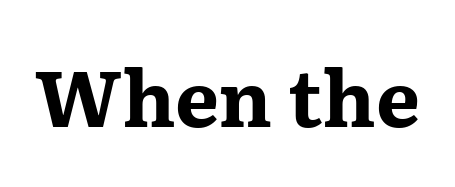
The image shows 78 px bold, wide serif type, upright; set normal letter spacing, not underlined; medium stroke contrast and a medium x-height.
